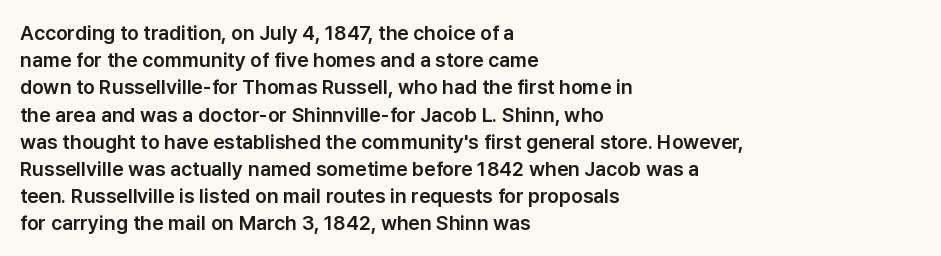
The image shows 20 px text type, upright; set left-aligned, normal line spacing (1.36x), normal letter spacing, not underlined.
